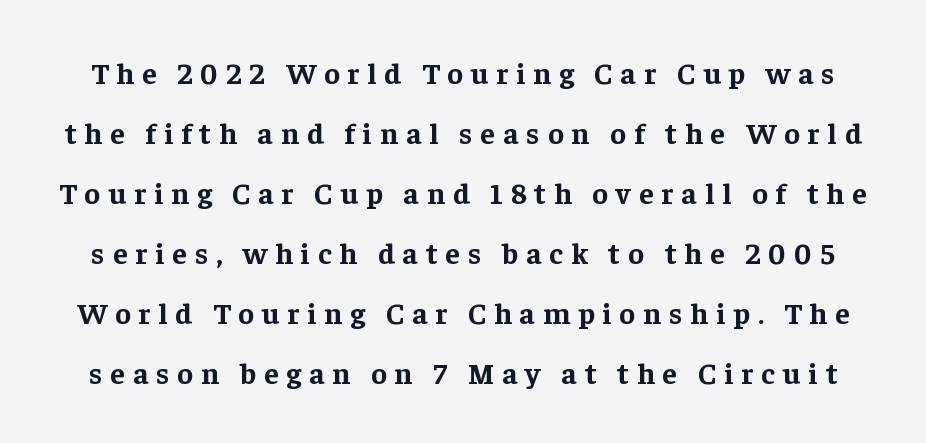
Q: Is the text bold? A: Yes.
Q: Is the text italic (slanted)? A: No, it is upright.
Q: Is the typeface a serif or a sans-serif typeface? A: Serif.
Q: Is the text underlined? A: No.
Q: Is the spacing between letters normal or unusually wide? A: Unusually wide.
Q: Is the spacing between lines tight, normal or loose? A: Loose.
Q: Width (condensed, normal, or wide)? A: Normal.
Q: Stroke contrast? A: Low.
Q: x-height? A: Medium.
Q: Monospaced? A: No.
